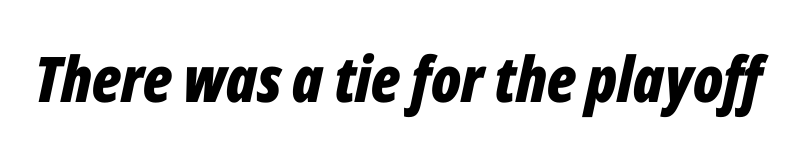
The image shows 63 px bold, condensed type, italic (leaning right); set normal letter spacing, not underlined; low stroke contrast and a medium x-height.
